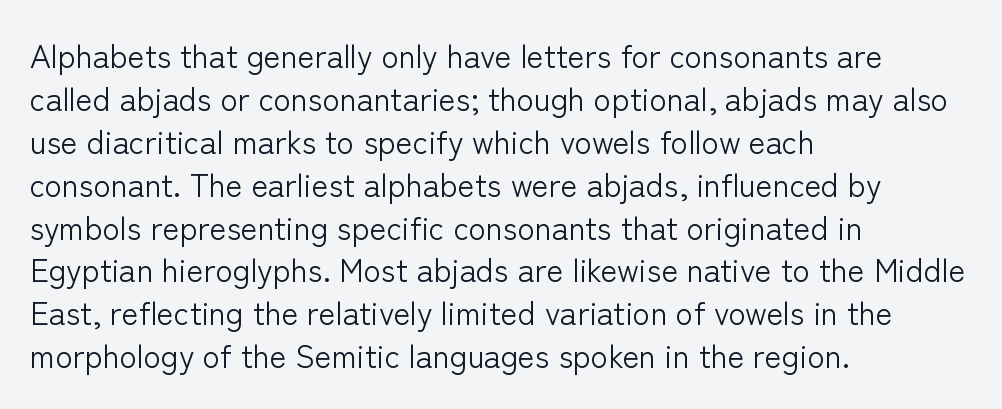
Q: Is the text bold? A: No.
Q: Is the text italic (slanted)? A: No, it is upright.
Q: Is the typeface a serif or a sans-serif typeface? A: Sans-serif.
Q: Is the text underlined? A: No.
Q: How is the paragraph aligned? A: Left-aligned.
Q: Is the spacing between letters normal or unusually wide? A: Normal.
Q: Is the spacing between lines tight, normal or loose? A: Normal.
Q: Width (condensed, normal, or wide)? A: Normal.
Q: Stroke contrast? A: Low.
Q: x-height? A: Medium.
Q: Monospaced? A: No.
